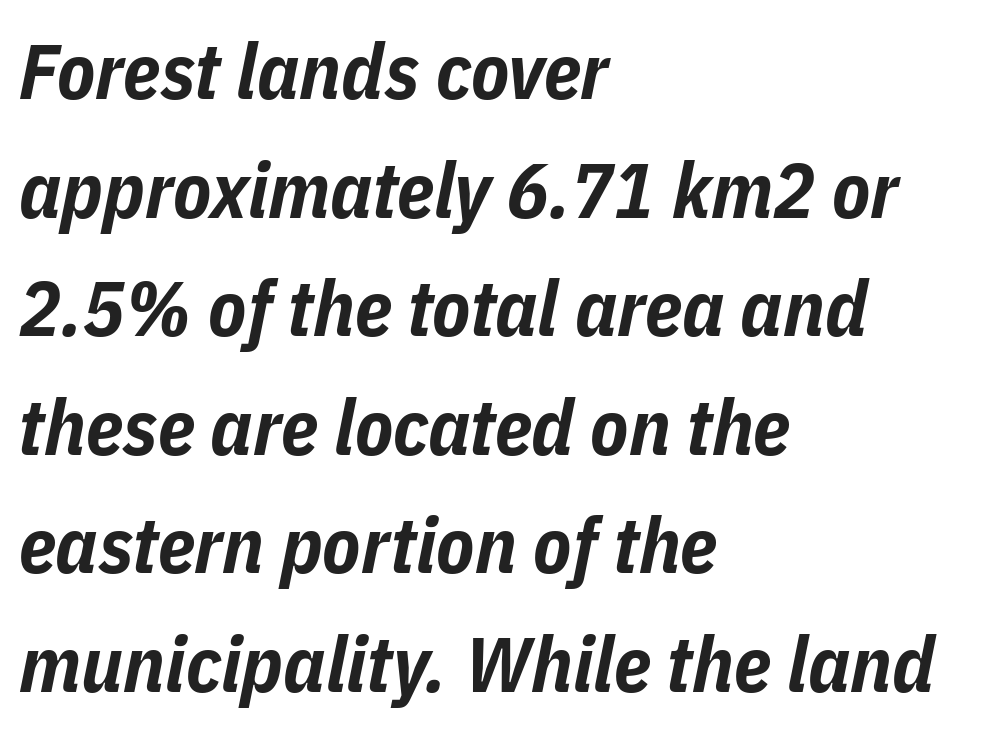
The image shows 78 px bold, condensed type, italic (leaning right); set left-aligned, normal line spacing (1.52x), normal letter spacing, not underlined; low stroke contrast and a medium x-height.
